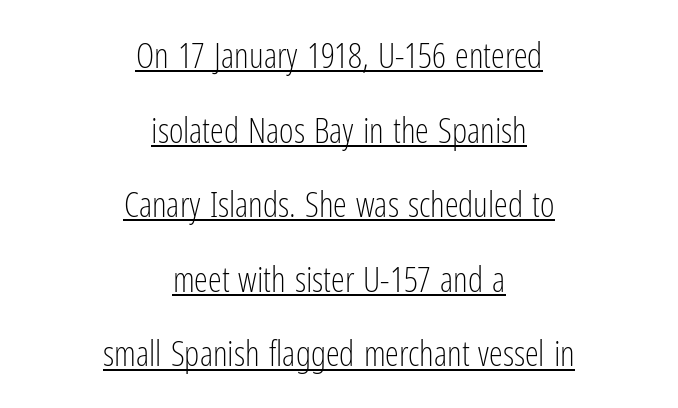
Q: Is the text bold? A: No.
Q: Is the text italic (slanted)? A: No, it is upright.
Q: Is the typeface a serif or a sans-serif typeface? A: Sans-serif.
Q: Is the text underlined? A: Yes.
Q: How is the paragraph aligned? A: Centered.
Q: Is the spacing between letters normal or unusually wide? A: Normal.
Q: Is the spacing between lines tight, normal or loose? A: Loose.
Q: Width (condensed, normal, or wide)? A: Condensed.
Q: Stroke contrast? A: Low.
Q: x-height? A: Medium.
Q: Monospaced? A: No.
